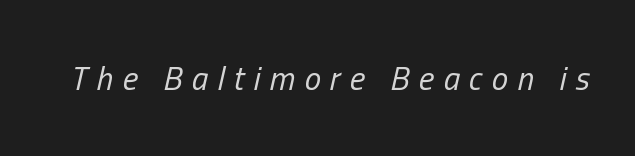
Q: Is the text bold? A: No.
Q: Is the text italic (slanted)? A: Yes, it leans right by about 13 degrees.
Q: Is the text underlined? A: No.
Q: Is the spacing between letters normal or unusually wide? A: Unusually wide.
Q: Width (condensed, normal, or wide)? A: Condensed.
Q: Stroke contrast? A: Low.
Q: x-height? A: Medium.
Q: Monospaced? A: No.
